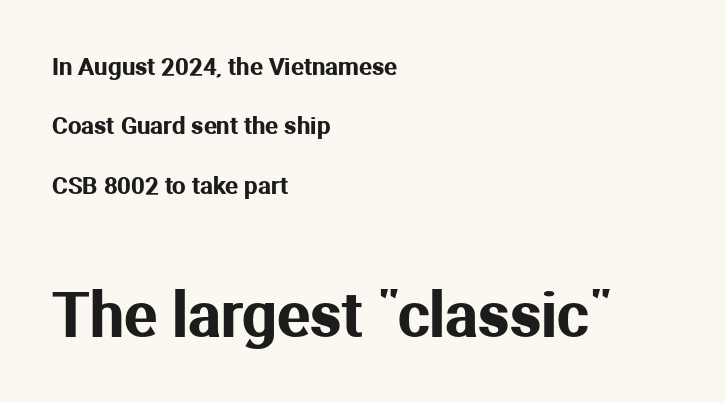
Do the characters align in a grid? No, the font is proportional. Posture: straight, roman, zero tilt. A sans-serif font was chosen for this passage. Inter-character spacing is left at the font's built-in metrics.
